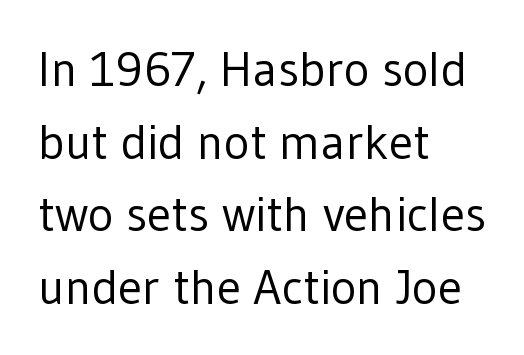
The image shows 49 px regular-weight sans-serif type, upright; set left-aligned, normal line spacing (1.48x), normal letter spacing, not underlined; low stroke contrast and a medium x-height.
